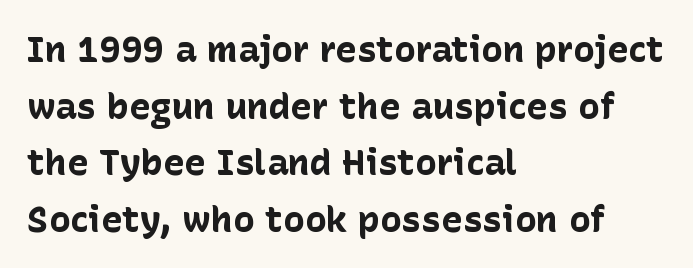
The rendering anchors every line to the left-hand side. The type family on display is of the sans-serif kind. Here the glyphs are tracked normally, forming tight word shapes. Rendered with straight, roman letterforms. The passage shown is typed in a proportional face where columns would drift. Whoever set this chose a conventional vertical rhythm.
